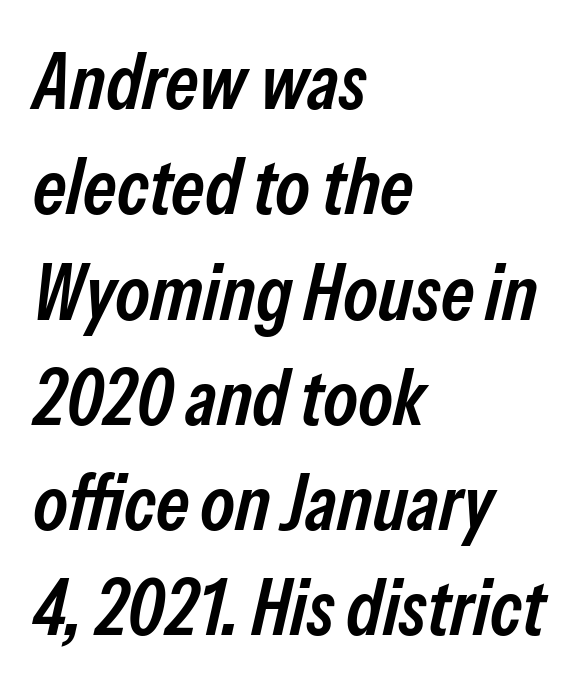
Students, note that the glyphs here touch the page at normal intervals. Line spacing here is normal. Looks like regular typesetting: each glyph gets only the width it needs. Weight: semibold (demi). The specimen reads as italic at a glance. Descenders are the only things crossing below the line.
